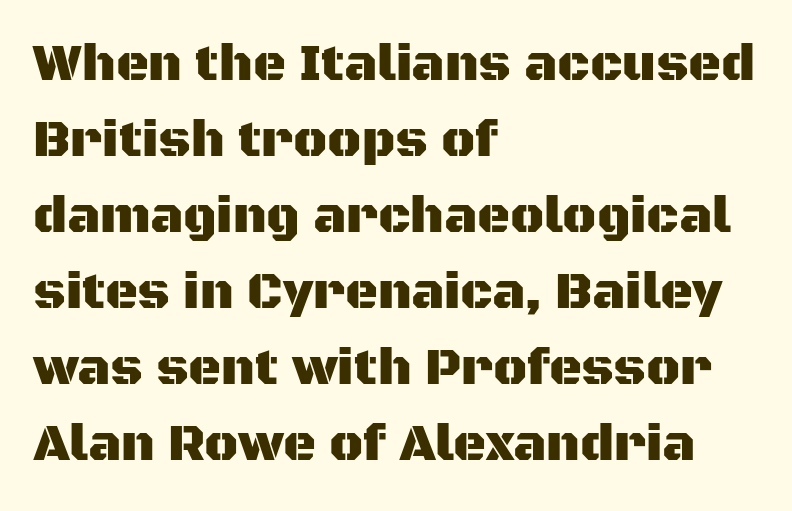
The image shows 51 px sans-serif type, upright; set left-aligned, normal line spacing (1.49x), normal letter spacing, not underlined; medium stroke contrast and a large x-height.
